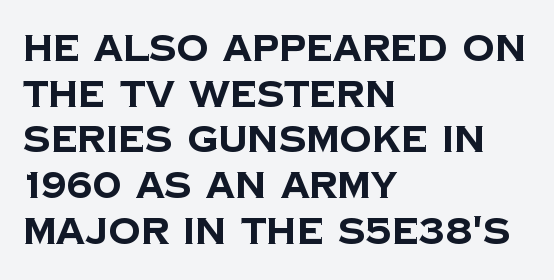
Q: Is the text bold? A: Yes.
Q: Is the typeface a serif or a sans-serif typeface? A: Sans-serif.
Q: Is the text underlined? A: No.
Q: How is the paragraph aligned? A: Left-aligned.
Q: Is the spacing between letters normal or unusually wide? A: Normal.
Q: Is the spacing between lines tight, normal or loose? A: Normal.
Q: Width (condensed, normal, or wide)? A: Normal.
Q: Stroke contrast? A: Low.
Q: x-height? A: Large.
Q: Monospaced? A: No.
